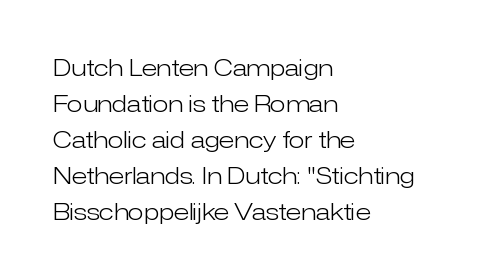
Q: Is the text bold? A: No.
Q: Is the text italic (slanted)? A: No, it is upright.
Q: Is the text underlined? A: No.
Q: How is the paragraph aligned? A: Left-aligned.
Q: Is the spacing between letters normal or unusually wide? A: Normal.
Q: Is the spacing between lines tight, normal or loose? A: Normal.
